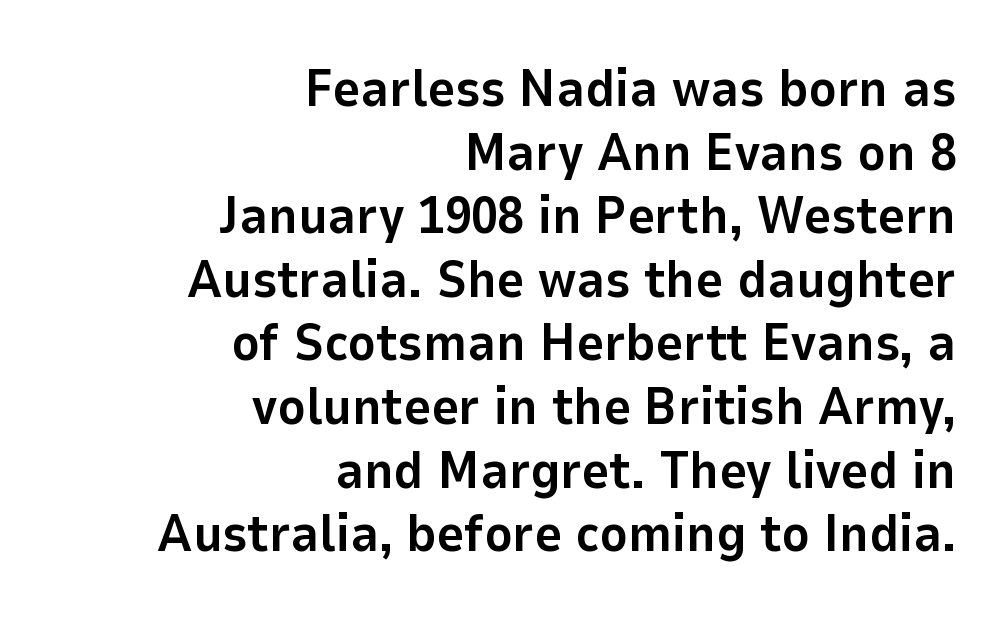
The image shows 53 px bold sans-serif type, upright; set right-aligned, line spacing 1.2x, normal letter spacing, not underlined; low stroke contrast and a medium x-height.
